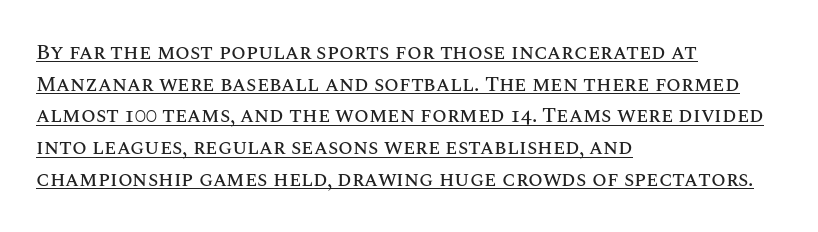
Interline gaps are of average width in this sample. Here the glyphs are tracked normally, forming tight word shapes. Caption: multi-line text, flush left, ragged right. A typographer would call this underscored text. In terms of posture, this sample is upright.
